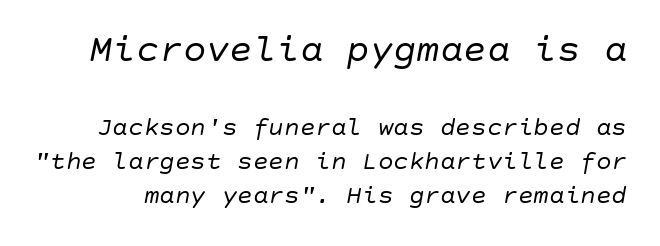
Slanted lettering throughout. The foot of each line stays bare and open. Between these two stacked blocks, the higher one wins on size. Each word holds together tightly as a unit, with standard inter-letter gaps.
